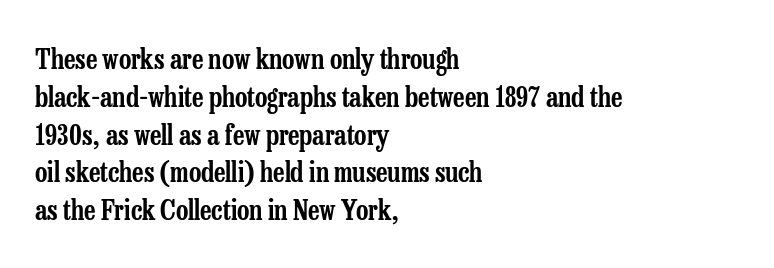
The ragged edge is on the right, which tells us the setting is flush left. Underline: absent. Does the leading feel generous? No, just average. The type is set solid horizontally, with unmodified tracking.
